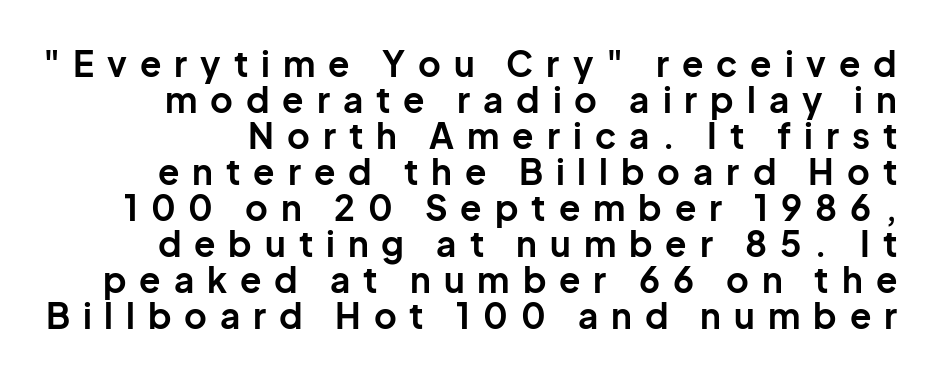
These lines are composed in type without serifs. These lines carry a lot of weight — the face is fully bold. In terms of leading, this rendering errs on the cramped side. If you drew a line through each stem, it would be perfectly vertical.
